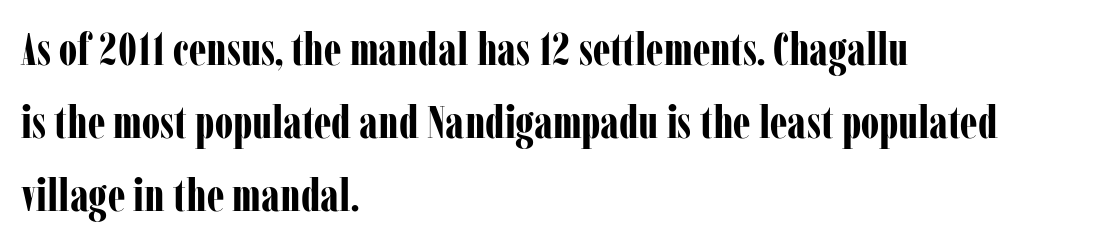
The image shows 46 px bold, condensed serif type, upright; set left-aligned, normal line spacing (1.59x), normal letter spacing, not underlined; low stroke contrast and a medium x-height.
